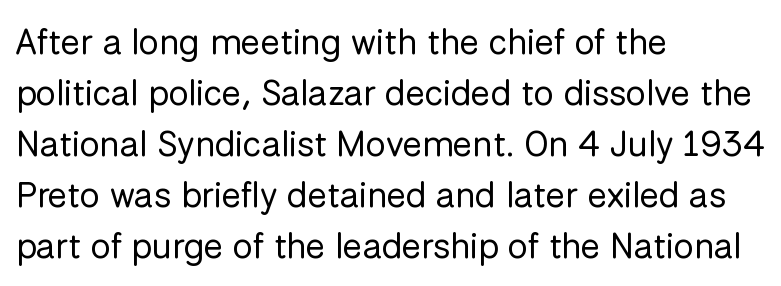
The lettering holds an erect, upright posture throughout. Any mark beneath the type? The region is blank. Does the type have serifs? No, each stem ends abruptly. The setting favours the left margin, as ordinary paragraphs usually do. No extra ink here — the face is not bold. Think of a printed novel: that variable character pitch is what you see here.
